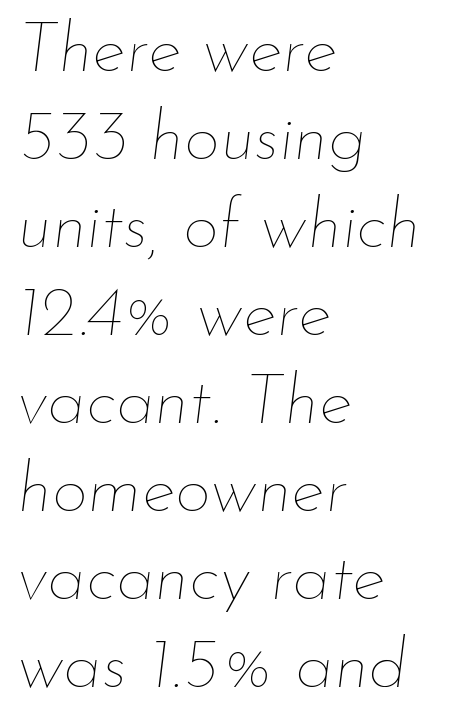
{"italic": "yes", "lean": "right", "slant_degrees": 7, "bold": "no", "weight": "thin", "width": "normal", "stroke_contrast": "low", "x_height": "small", "monospaced": "no", "underline": "no", "align": "left", "line_spacing_ratio": 1.24, "letter_spacing": "normal", "letter_spacing_em": 0.0, "glyph_px": 71}
